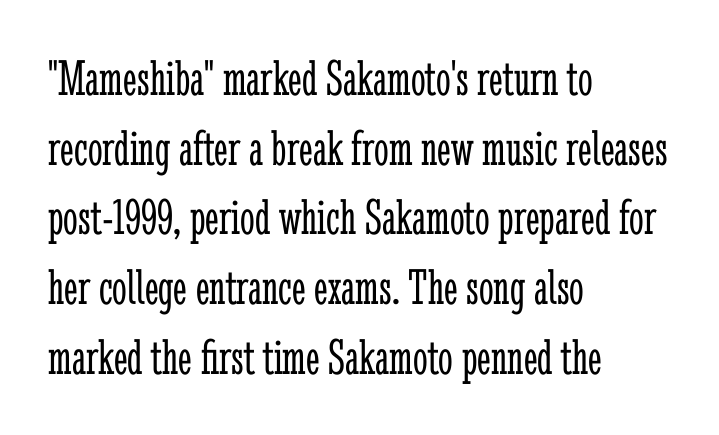
Q: Is the text bold? A: No.
Q: Is the text italic (slanted)? A: No, it is upright.
Q: Is the typeface a serif or a sans-serif typeface? A: Serif.
Q: Is the text underlined? A: No.
Q: How is the paragraph aligned? A: Left-aligned.
Q: Is the spacing between letters normal or unusually wide? A: Normal.
Q: Is the spacing between lines tight, normal or loose? A: Normal.
Q: Width (condensed, normal, or wide)? A: Condensed.
Q: Stroke contrast? A: Low.
Q: x-height? A: Medium.
Q: Monospaced? A: No.
